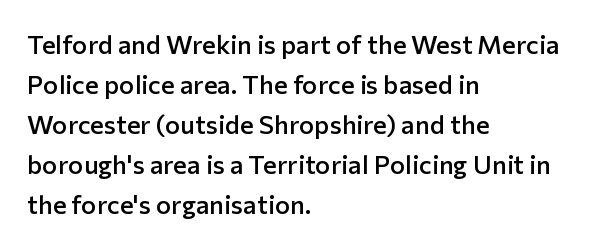
Leading matches the norm, producing a regular column. The passage is arranged the way most books set body copy — flush left. Anything drawn beneath the words? Only blank space. Typesetter's note: demi weight, one step under bold.
